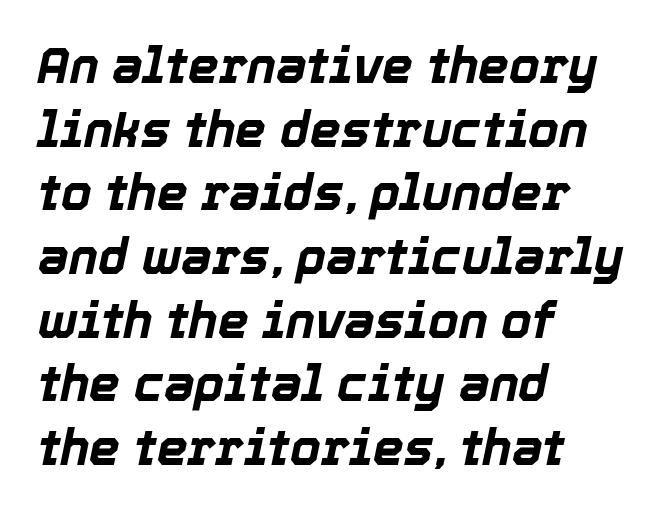
{"italic": "yes", "lean": "right", "slant_degrees": 12, "bold": "yes", "weight": "bold", "width": "normal", "x_height": "medium", "monospaced": "no", "underline": "no", "align": "left", "line_spacing": "normal", "line_spacing_ratio": 1.3, "letter_spacing": "normal", "letter_spacing_em": 0.0, "glyph_px": 49}
